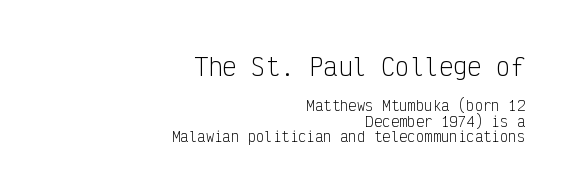
The image shows 24 px text type, upright; set right-aligned, tight line spacing (1.12x), normal letter spacing, not underlined; the first (top) block is 1.71x larger.
